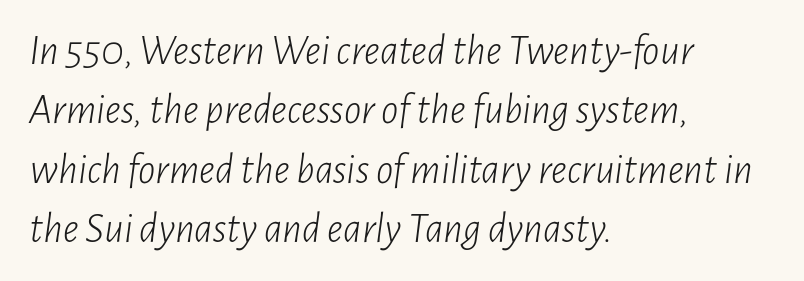
{"italic": "yes", "lean": "right", "slant_degrees": 7, "bold": "no", "weight": "light", "width": "condensed", "stroke_contrast": "low", "x_height": "medium", "monospaced": "no", "underline": "no", "align": "left", "line_spacing": "normal", "line_spacing_ratio": 1.38, "letter_spacing": "normal", "letter_spacing_em": 0.0, "glyph_px": 43}
